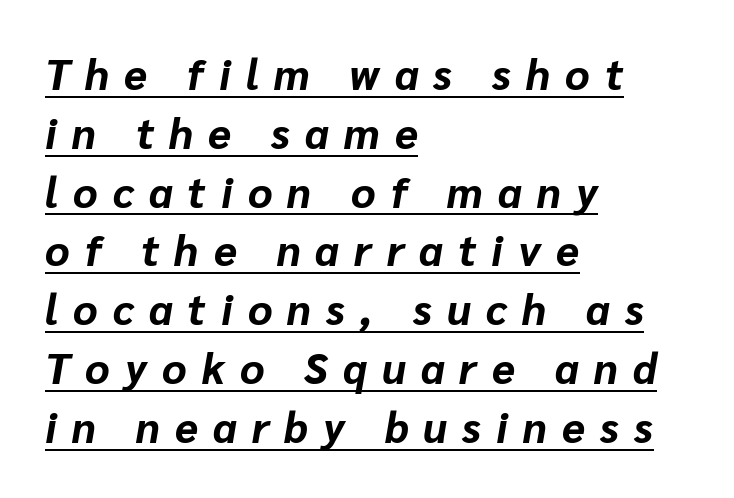
{"italic": "yes", "lean": "right", "slant_degrees": 10, "bold": "yes", "weight": "bold", "width": "normal", "stroke_contrast": "low", "x_height": "medium", "monospaced": "no", "underline": "yes", "align": "left", "line_spacing": "normal", "line_spacing_ratio": 1.4, "letter_spacing": "wide", "letter_spacing_em": 0.36, "glyph_px": 42}
